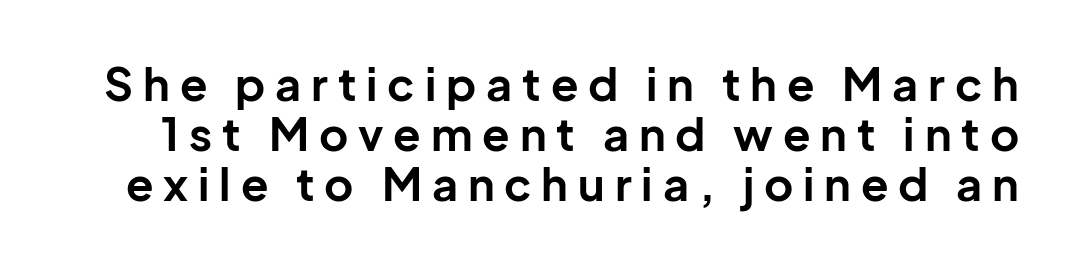
The image shows 45 px bold sans-serif type, upright; set tight line spacing (1.11x), unusually wide letter spacing (+0.22 em), not underlined; low stroke contrast and a medium x-height.
